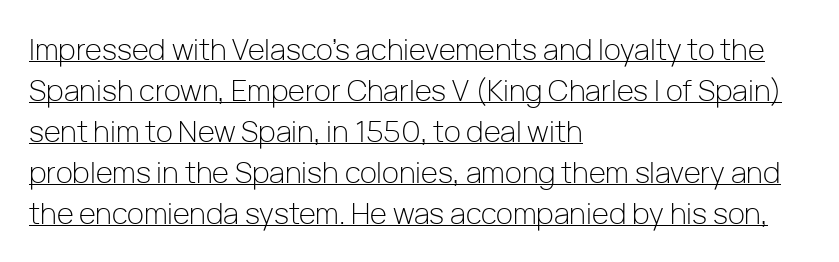
{"serif": "no", "italic": "no", "bold": "no", "weight": "light", "width": "normal", "stroke_contrast": "low", "x_height": "medium", "monospaced": "no", "underline": "yes", "align": "left", "line_spacing": "normal", "line_spacing_ratio": 1.41, "letter_spacing": "normal", "letter_spacing_em": 0.0, "glyph_px": 29}
